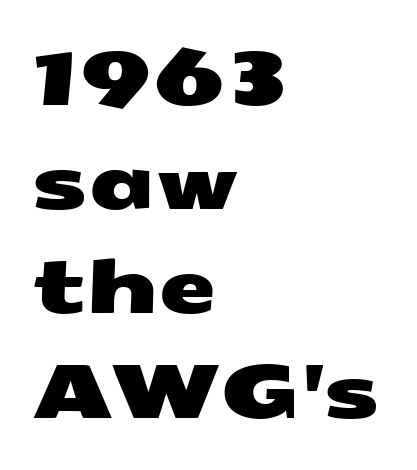
Q: Is the typeface a serif or a sans-serif typeface? A: Sans-serif.
Q: Is the text underlined? A: No.
Q: How is the paragraph aligned? A: Left-aligned.
Q: Is the spacing between letters normal or unusually wide? A: Normal.
Q: Is the spacing between lines tight, normal or loose? A: Normal.
Q: Width (condensed, normal, or wide)? A: Wide.
Q: Stroke contrast? A: Medium.
Q: x-height? A: Medium.
Q: Monospaced? A: No.
